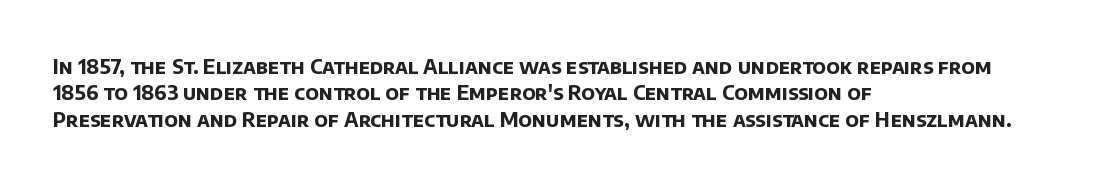
Q: Is the text bold? A: Yes.
Q: Is the text underlined? A: No.
Q: How is the paragraph aligned? A: Left-aligned.
Q: Is the spacing between letters normal or unusually wide? A: Normal.
Q: Is the spacing between lines tight, normal or loose? A: Normal.
